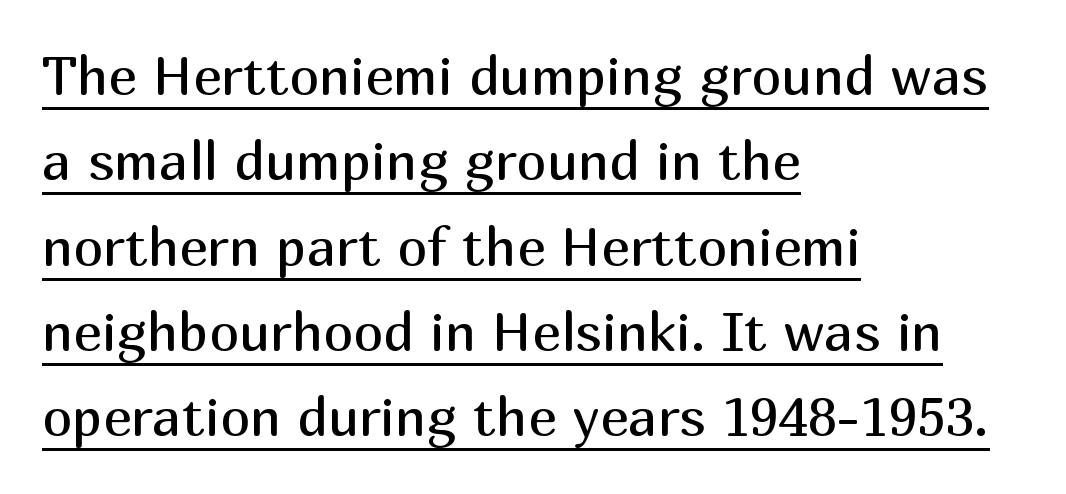
The image shows 54 px regular-weight sans-serif type, upright; set left-aligned, normal line spacing (1.58x), normal letter spacing, underlined; medium stroke contrast and a medium x-height.
